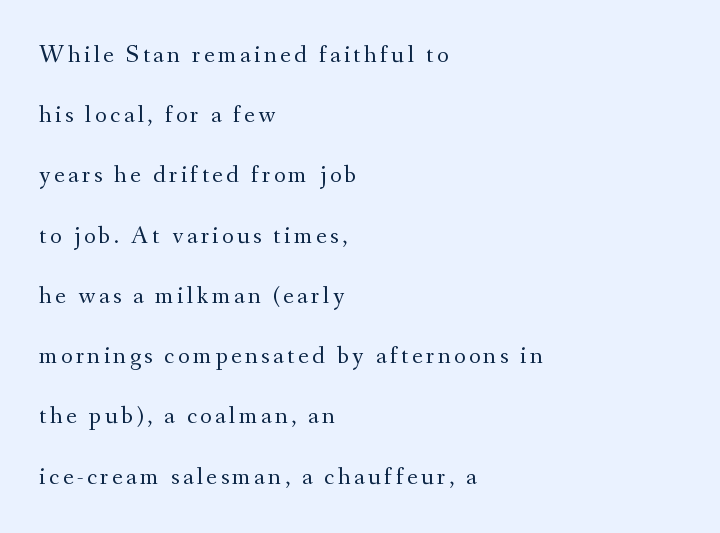
The image shows 25 px text type, upright; set left-aligned, loose line spacing (2.41x), not underlined.
